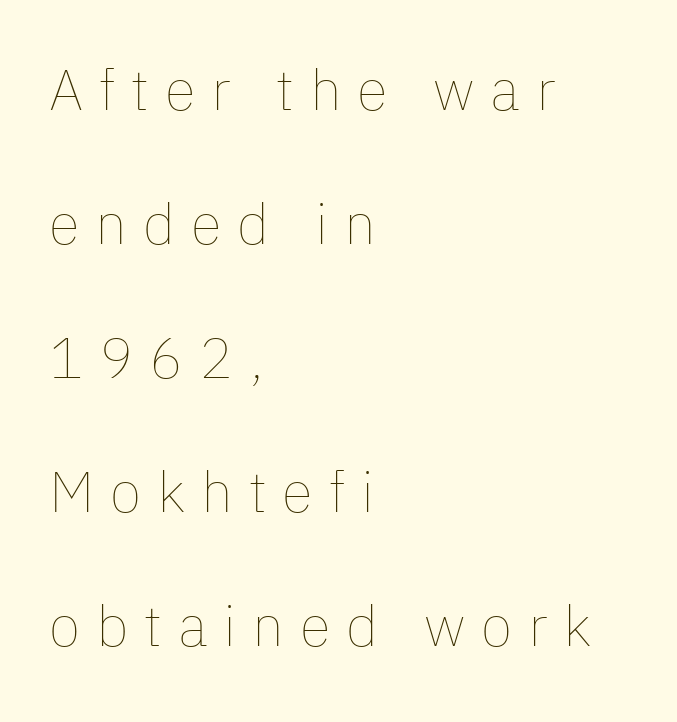
The image shows 57 px thin type, upright; set left-aligned, loose line spacing (2.35x), unusually wide letter spacing (+0.28 em), not underlined; low stroke contrast and a medium x-height.
